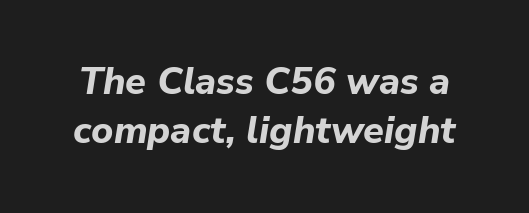
{"italic": "yes", "lean": "right", "slant_degrees": 9, "bold": "yes", "weight": "bold", "width": "normal", "stroke_contrast": "low", "x_height": "medium", "monospaced": "no", "underline": "no", "line_spacing": "normal", "line_spacing_ratio": 1.29, "letter_spacing": "normal", "letter_spacing_em": 0.0, "glyph_px": 38}
